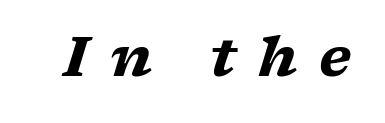
{"serif": "yes", "italic": "yes", "lean": "right", "slant_degrees": 17, "bold": "yes", "weight": "heavy", "width": "wide", "stroke_contrast": "low", "x_height": "medium", "monospaced": "no", "underline": "no", "letter_spacing": "wide", "letter_spacing_em": 0.4, "glyph_px": 54}
